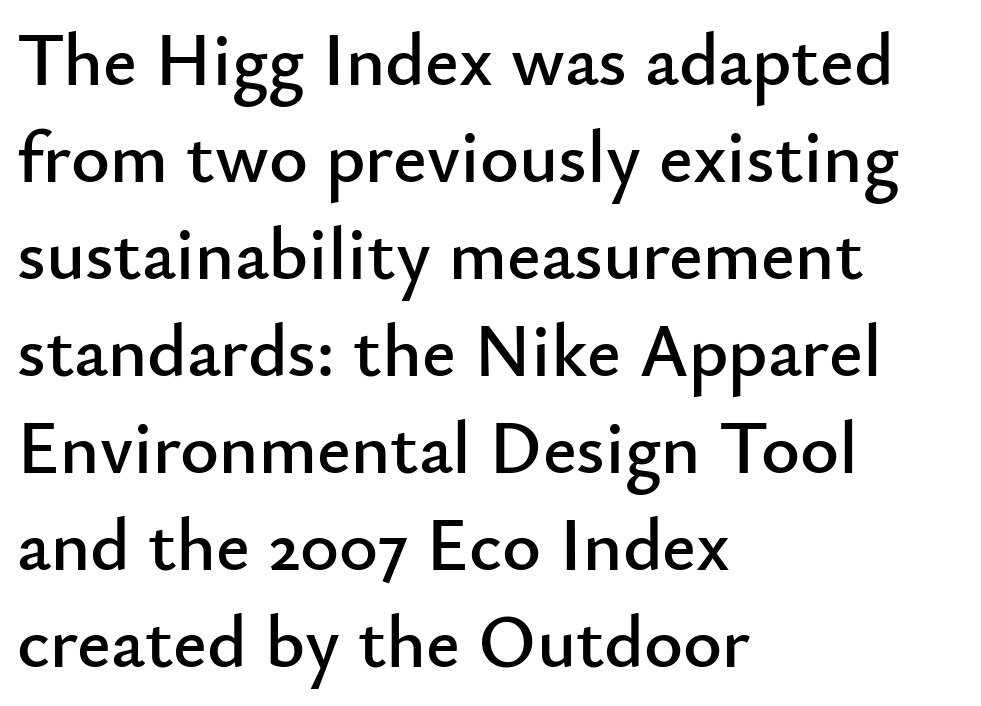
Has an underline been added? It has not. Do the characters align in a grid? No, the font is proportional. Summary of vertical rhythm: regular, with standard interline spacing. No extra tracking has been applied to these lines.
